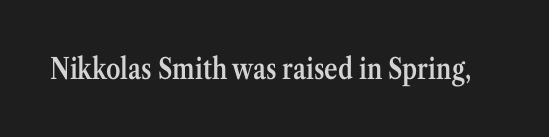
{"serif": "yes", "italic": "no", "bold": "semi", "weight": "semibold", "width": "condensed", "stroke_contrast": "medium", "x_height": "medium", "monospaced": "no", "underline": "no", "letter_spacing": "normal", "letter_spacing_em": 0.0, "glyph_px": 29}
